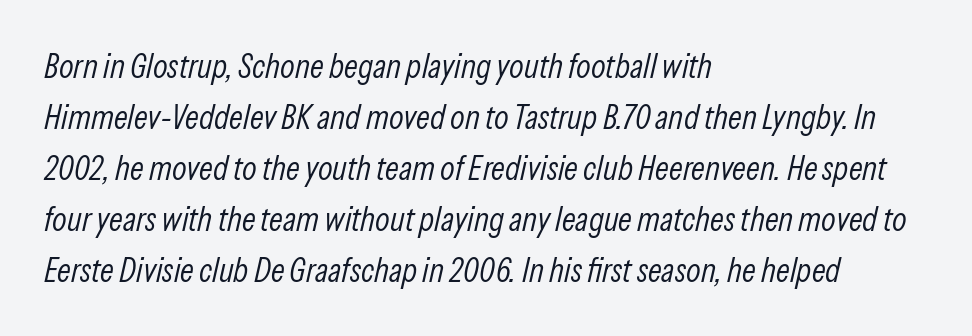
The image shows 34 px light, condensed type, italic (leaning right); set left-aligned, normal line spacing (1.5x), normal letter spacing, not underlined; low stroke contrast and a medium x-height.
